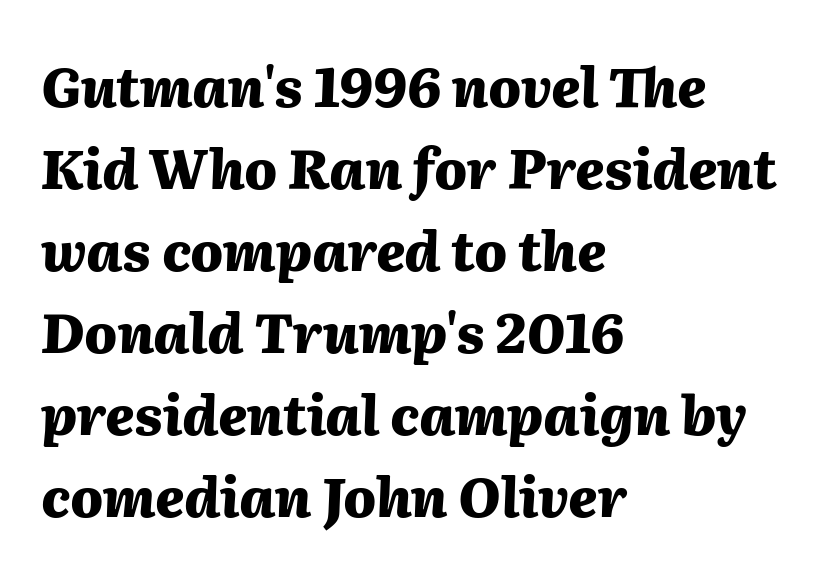
Rows of type keep a routine distance in the vertical direction. Designer's note — italics engaged. Character widths vary here, with narrow letters taking less room than wide ones. Standard letterfit; no display-style spreading of the glyphs. Every row of glyphs begins at an identical x-position on the left.
